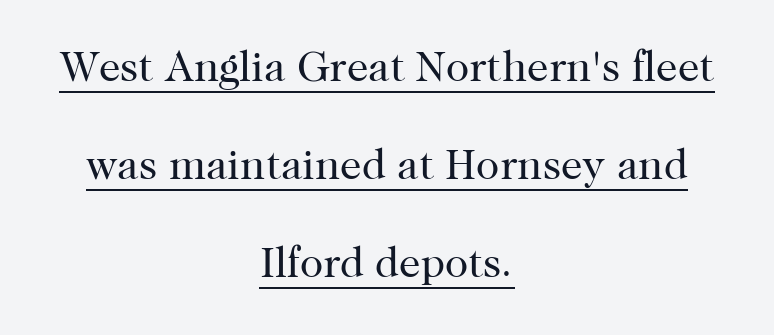
Neither beginnings nor endings align; midpoints do. Underlined type. The axis of the letterforms is exactly vertical. Short note: letters normally spaced.
